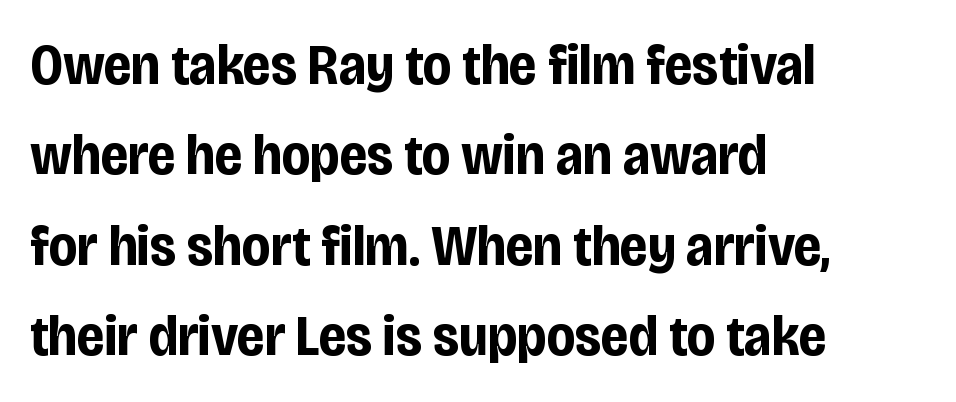
Q: Is the text bold? A: Yes.
Q: Is the text italic (slanted)? A: No, it is upright.
Q: Is the typeface a serif or a sans-serif typeface? A: Sans-serif.
Q: Is the text underlined? A: No.
Q: How is the paragraph aligned? A: Left-aligned.
Q: Is the spacing between letters normal or unusually wide? A: Normal.
Q: Is the spacing between lines tight, normal or loose? A: Normal.
Q: Width (condensed, normal, or wide)? A: Condensed.
Q: Stroke contrast? A: Low.
Q: x-height? A: Large.
Q: Monospaced? A: No.
